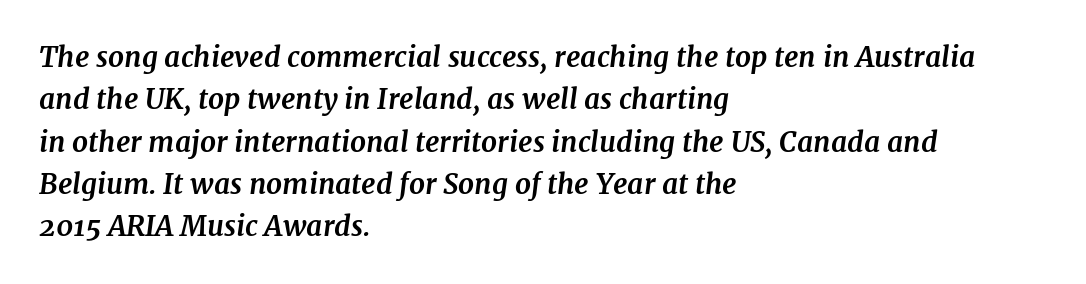
Q: Is the text bold? A: Yes.
Q: Is the text italic (slanted)? A: Yes, it leans right by about 7 degrees.
Q: Is the typeface a serif or a sans-serif typeface? A: Serif.
Q: Is the text underlined? A: No.
Q: How is the paragraph aligned? A: Left-aligned.
Q: Is the spacing between letters normal or unusually wide? A: Normal.
Q: Is the spacing between lines tight, normal or loose? A: Normal.
Q: Width (condensed, normal, or wide)? A: Normal.
Q: Stroke contrast? A: Medium.
Q: x-height? A: Medium.
Q: Monospaced? A: No.
